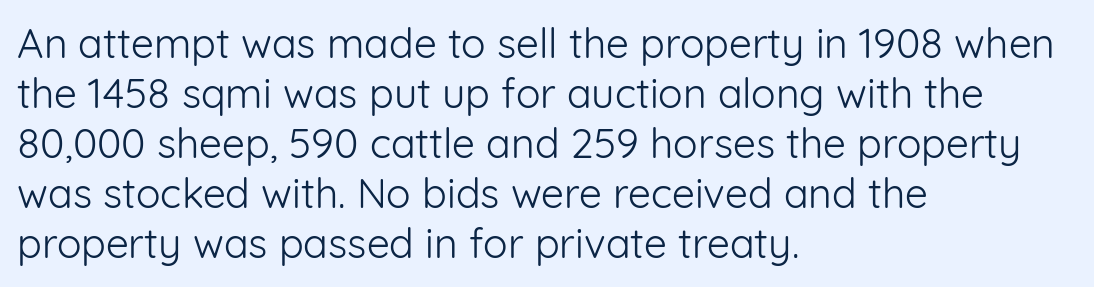
On a weight scale, this lands at 450 or below. A typesetter would call this proportional, since set widths differ per character. The letters stand straight up with perfectly vertical stems. Nothing unusual about the tracking: characters are spaced as the font intends. This rendering employs a face without finishing strokes, i.e., a sans-serif.
